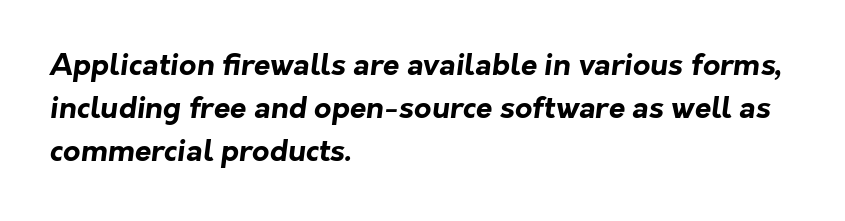
The image shows 30 px bold sans-serif type; set left-aligned, normal line spacing (1.44x), normal letter spacing, not underlined; low stroke contrast and a medium x-height.
